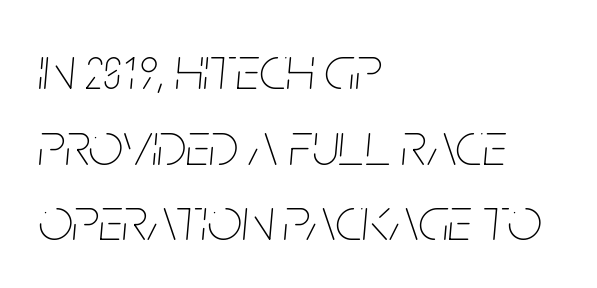
Q: Is the text bold? A: No.
Q: Is the text italic (slanted)? A: Yes, it leans right by about 5 degrees.
Q: Is the text underlined? A: No.
Q: How is the paragraph aligned? A: Left-aligned.
Q: Is the spacing between letters normal or unusually wide? A: Normal.
Q: Width (condensed, normal, or wide)? A: Condensed.
Q: Stroke contrast? A: Low.
Q: x-height? A: Large.
Q: Monospaced? A: No.
